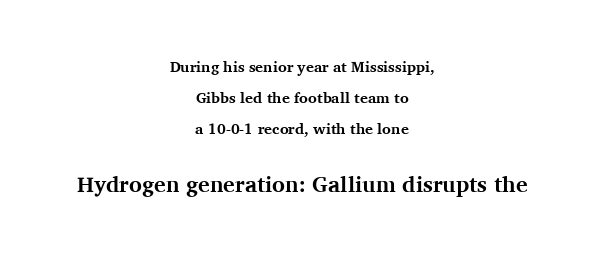
{"italic": "no", "bold": "yes", "underline": "no", "align": "center", "line_spacing": "loose", "line_spacing_ratio": 2.08, "letter_spacing": "normal", "letter_spacing_em": 0.0, "larger_block": "second", "size_ratio": 1.47, "glyph_px": 22}
